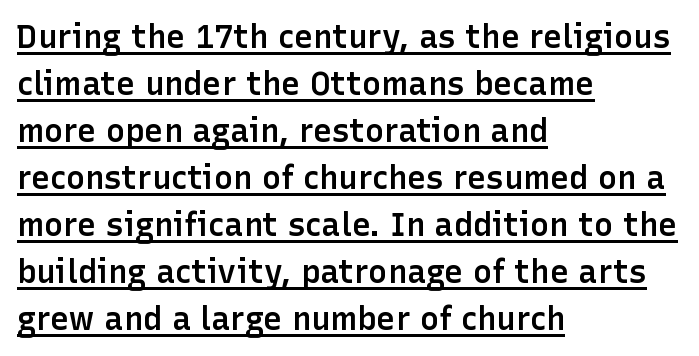
The image shows 32 px semibold sans-serif type, upright; set left-aligned, normal line spacing (1.47x), normal letter spacing, underlined; low stroke contrast and a medium x-height.
